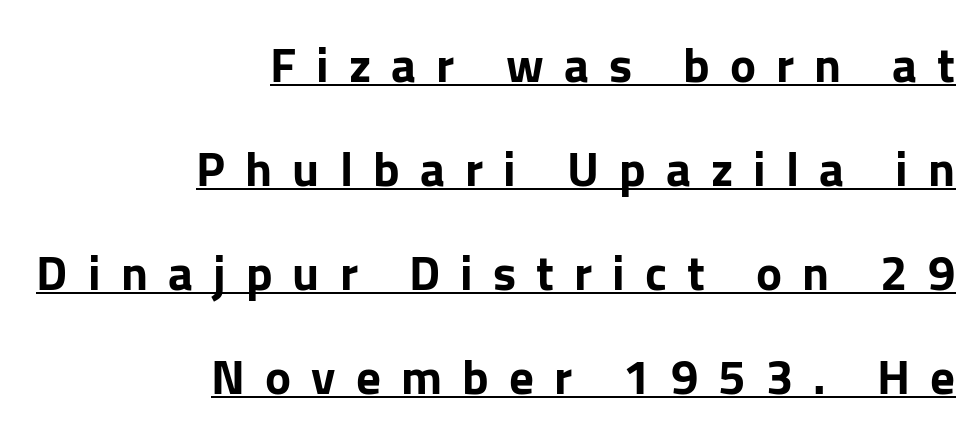
Notice how thick the strokes are: this is what a full bold looks like. Caption: expanded tracking, letters set apart. Do the characters align in a grid? No, the font is proportional. Italic? Not at all — the glyphs are vertical.
